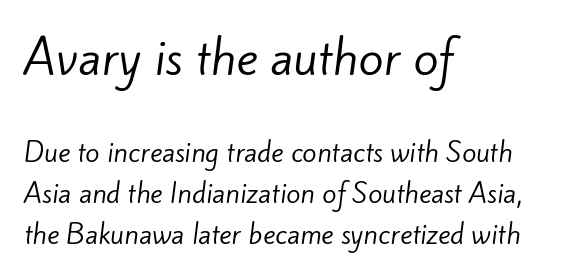
The image shows 46 px regular-weight sans-serif type; set left-aligned, normal line spacing (1.57x), normal letter spacing, not underlined; the first (top) block is 1.77x larger; low stroke contrast and a small x-height.
